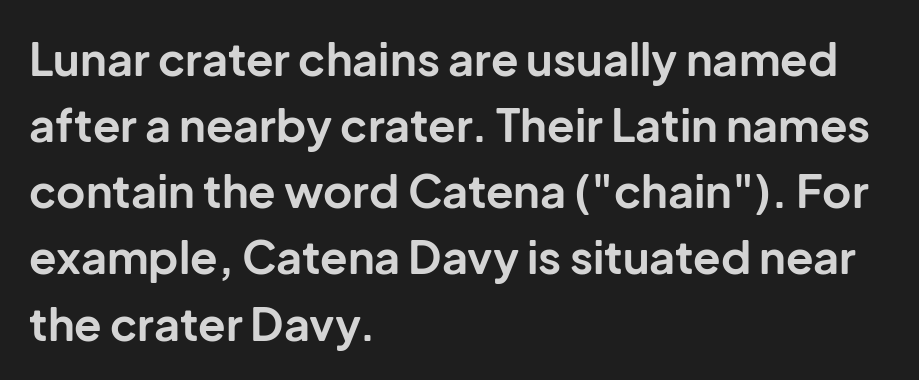
The glyphs in this specimen are sans serif. Is this a fixed-width face? No — the glyphs have proportional, varying widths. These lines sit exactly where default settings would place them. Check under the words: just untouched page.
